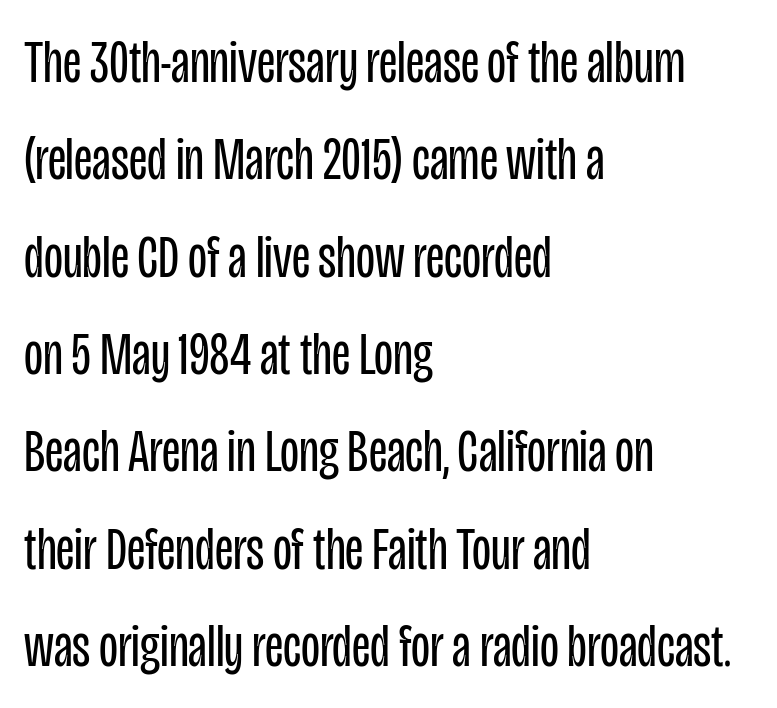
{"serif": "no", "italic": "no", "bold": "no", "weight": "regular", "width": "condensed", "stroke_contrast": "low", "x_height": "large", "monospaced": "no", "underline": "no", "align": "left", "line_spacing": "normal", "line_spacing_ratio": 1.57, "letter_spacing": "normal", "letter_spacing_em": 0.0, "glyph_px": 62}
